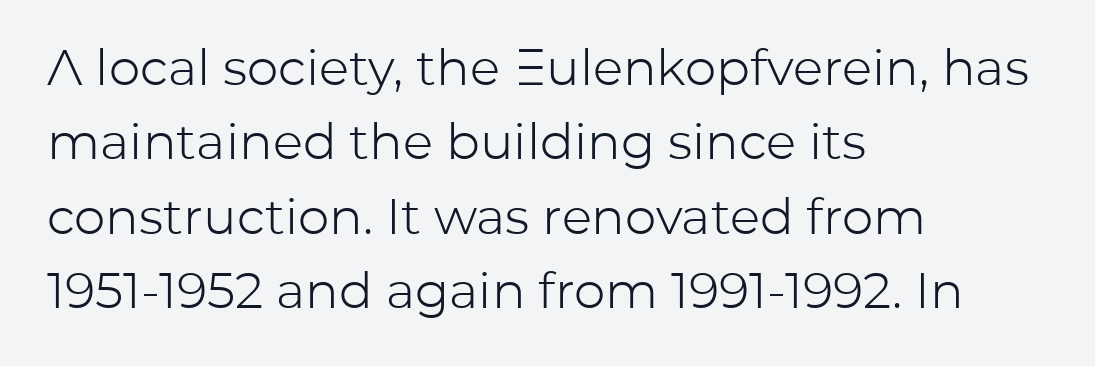
Q: Is the text bold? A: No.
Q: Is the text italic (slanted)? A: No, it is upright.
Q: Is the typeface a serif or a sans-serif typeface? A: Sans-serif.
Q: Is the text underlined? A: No.
Q: How is the paragraph aligned? A: Left-aligned.
Q: Is the spacing between letters normal or unusually wide? A: Normal.
Q: Is the spacing between lines tight, normal or loose? A: Normal.
Q: Width (condensed, normal, or wide)? A: Normal.
Q: Stroke contrast? A: Low.
Q: x-height? A: Medium.
Q: Monospaced? A: No.
